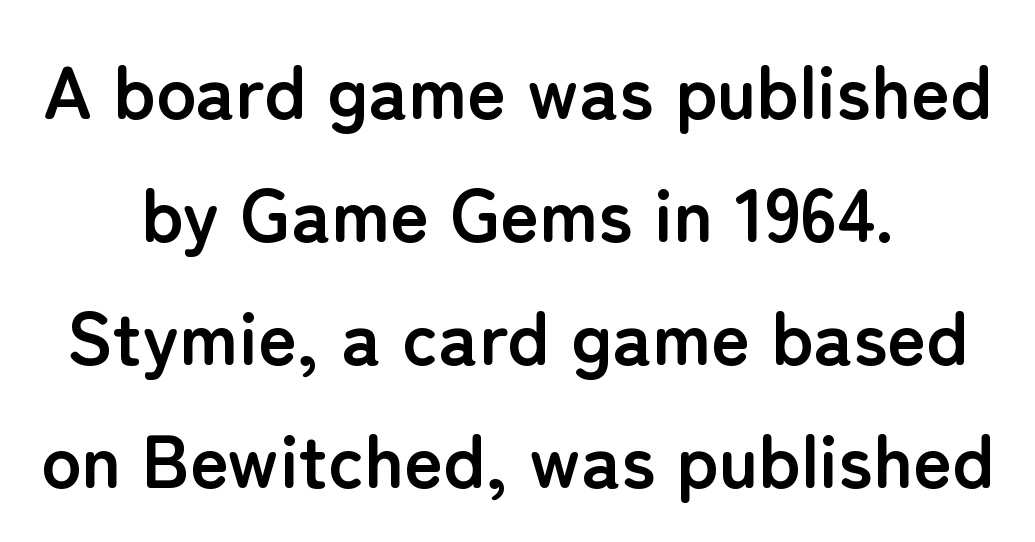
Q: Is the text bold? A: Yes.
Q: Is the text italic (slanted)? A: No, it is upright.
Q: Is the typeface a serif or a sans-serif typeface? A: Sans-serif.
Q: Is the text underlined? A: No.
Q: How is the paragraph aligned? A: Centered.
Q: Is the spacing between letters normal or unusually wide? A: Normal.
Q: Is the spacing between lines tight, normal or loose? A: Normal.
Q: Width (condensed, normal, or wide)? A: Normal.
Q: Stroke contrast? A: Low.
Q: x-height? A: Medium.
Q: Monospaced? A: No.
